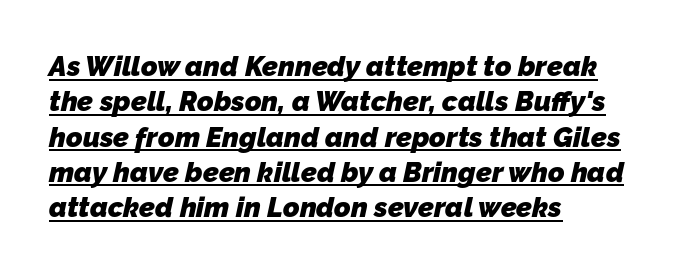
Q: Is the text bold? A: Yes.
Q: Is the typeface a serif or a sans-serif typeface? A: Sans-serif.
Q: Is the text underlined? A: Yes.
Q: How is the paragraph aligned? A: Left-aligned.
Q: Is the spacing between letters normal or unusually wide? A: Normal.
Q: Is the spacing between lines tight, normal or loose? A: Normal.
Q: Width (condensed, normal, or wide)? A: Normal.
Q: Stroke contrast? A: Low.
Q: x-height? A: Medium.
Q: Monospaced? A: No.
